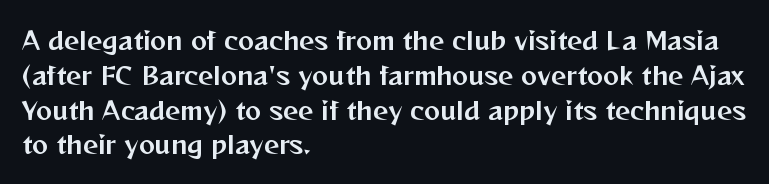
This sample keeps an unexceptional amount of space between lines. These lines keep a tight, regular rhythm from letter to letter. Every stem runs plumb, perpendicular to the baseline. Reading down the block, your eye returns to a fixed left position each line. The string is rendered with underlining switched off.
